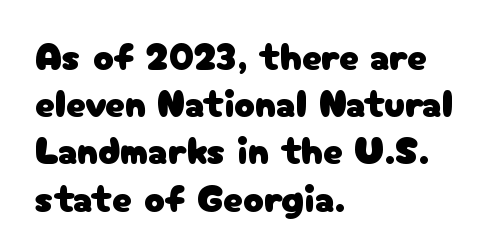
Q: Is the text italic (slanted)? A: No, it is upright.
Q: Is the typeface a serif or a sans-serif typeface? A: Sans-serif.
Q: Is the text underlined? A: No.
Q: How is the paragraph aligned? A: Left-aligned.
Q: Is the spacing between letters normal or unusually wide? A: Normal.
Q: Width (condensed, normal, or wide)? A: Normal.
Q: Stroke contrast? A: Low.
Q: x-height? A: Medium.
Q: Monospaced? A: No.
